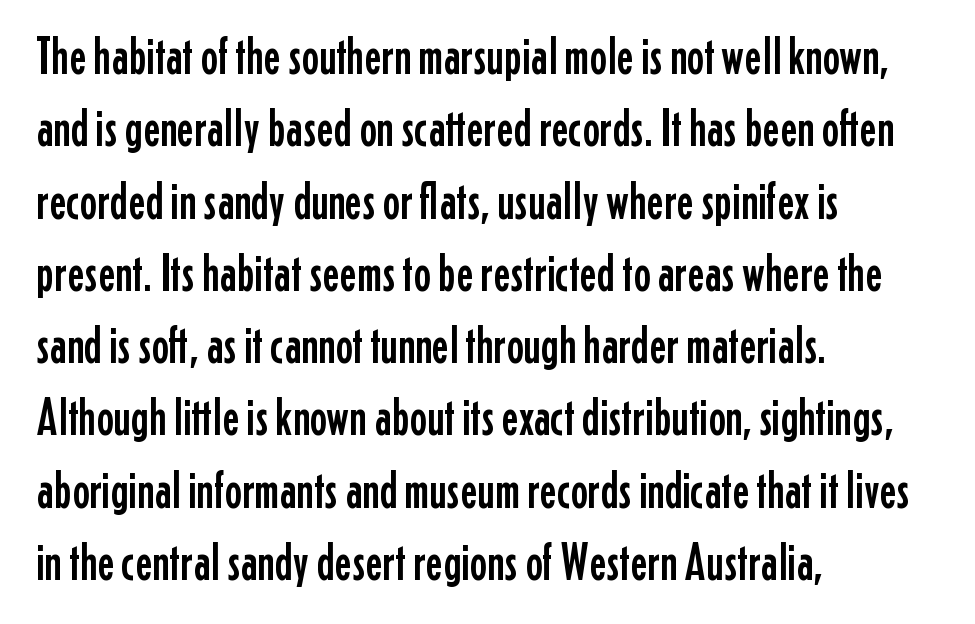
The lettering stays uniformly vertical, giving the passage a roman look. The ragged edge is on the right, which tells us the setting is flush left. This sample uses a sans-serif face. Spacing verdict: proportional, widths tailored to each character. The area under the type is left untouched. The passage shown stacks its lines at a standard gap.
